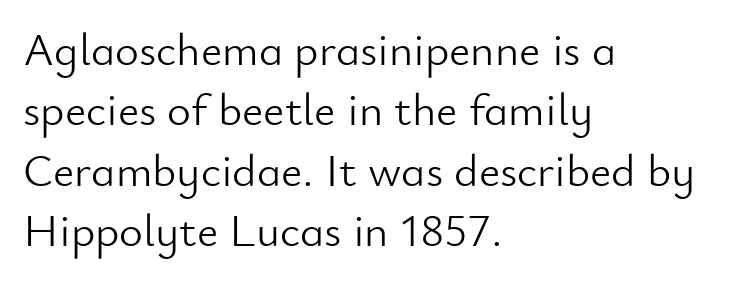
Q: Is the text bold? A: No.
Q: Is the text italic (slanted)? A: No, it is upright.
Q: Is the typeface a serif or a sans-serif typeface? A: Sans-serif.
Q: Is the text underlined? A: No.
Q: How is the paragraph aligned? A: Left-aligned.
Q: Is the spacing between letters normal or unusually wide? A: Normal.
Q: Is the spacing between lines tight, normal or loose? A: Normal.
Q: Width (condensed, normal, or wide)? A: Normal.
Q: Stroke contrast? A: Low.
Q: x-height? A: Small.
Q: Monospaced? A: No.
